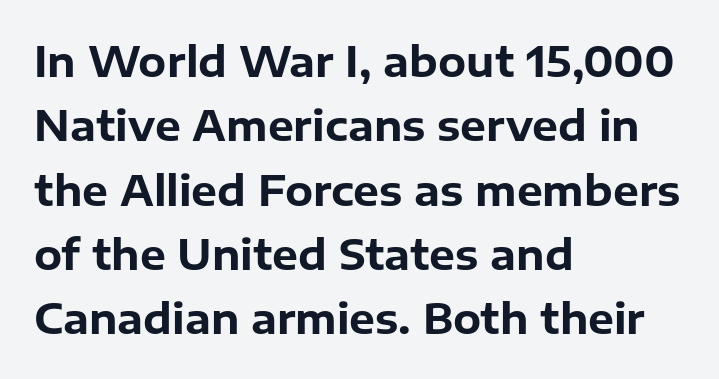
The image shows 41 px bold sans-serif type, upright; set left-aligned, normal line spacing (1.57x), normal letter spacing, not underlined; low stroke contrast and a medium x-height.
